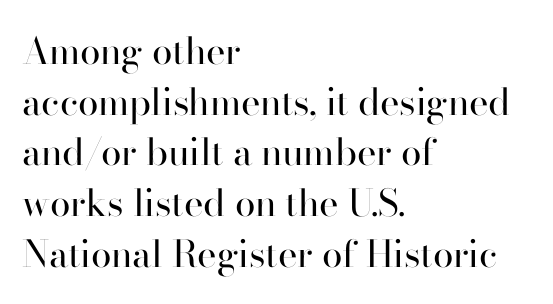
Q: Is the text bold? A: No.
Q: Is the text italic (slanted)? A: No, it is upright.
Q: Is the typeface a serif or a sans-serif typeface? A: Serif.
Q: Is the text underlined? A: No.
Q: How is the paragraph aligned? A: Left-aligned.
Q: Is the spacing between letters normal or unusually wide? A: Normal.
Q: Is the spacing between lines tight, normal or loose? A: Normal.
Q: Width (condensed, normal, or wide)? A: Normal.
Q: Stroke contrast? A: High.
Q: x-height? A: Small.
Q: Monospaced? A: No.
